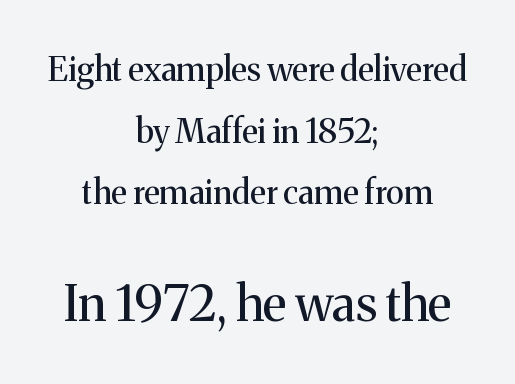
Q: Is the text bold? A: No.
Q: Is the text italic (slanted)? A: No, it is upright.
Q: Is the typeface a serif or a sans-serif typeface? A: Serif.
Q: Is the text underlined? A: No.
Q: How is the paragraph aligned? A: Centered.
Q: Is the spacing between letters normal or unusually wide? A: Normal.
Q: Which block of text is set in a larger size, the first (top) or the second (bottom)? A: The second (bottom) one.
Q: Width (condensed, normal, or wide)? A: Normal.
Q: Stroke contrast? A: Medium.
Q: x-height? A: Medium.
Q: Monospaced? A: No.
